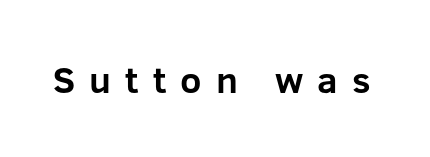
{"serif": "no", "italic": "no", "bold": "yes", "weight": "bold", "width": "normal", "stroke_contrast": "low", "x_height": "medium", "monospaced": "no", "underline": "no", "letter_spacing": "wide", "letter_spacing_em": 0.38, "glyph_px": 37}
